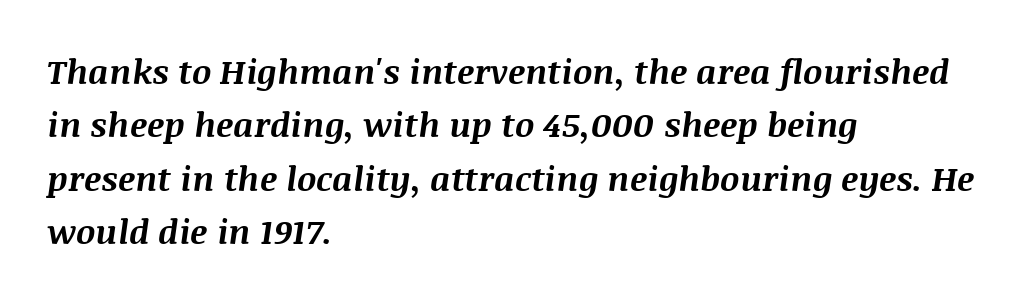
Q: Is the text bold? A: Yes.
Q: Is the text italic (slanted)? A: Yes, it leans right by about 8 degrees.
Q: Is the text underlined? A: No.
Q: How is the paragraph aligned? A: Left-aligned.
Q: Is the spacing between letters normal or unusually wide? A: Normal.
Q: Is the spacing between lines tight, normal or loose? A: Normal.
Q: Width (condensed, normal, or wide)? A: Normal.
Q: Stroke contrast? A: Medium.
Q: x-height? A: Large.
Q: Monospaced? A: No.
